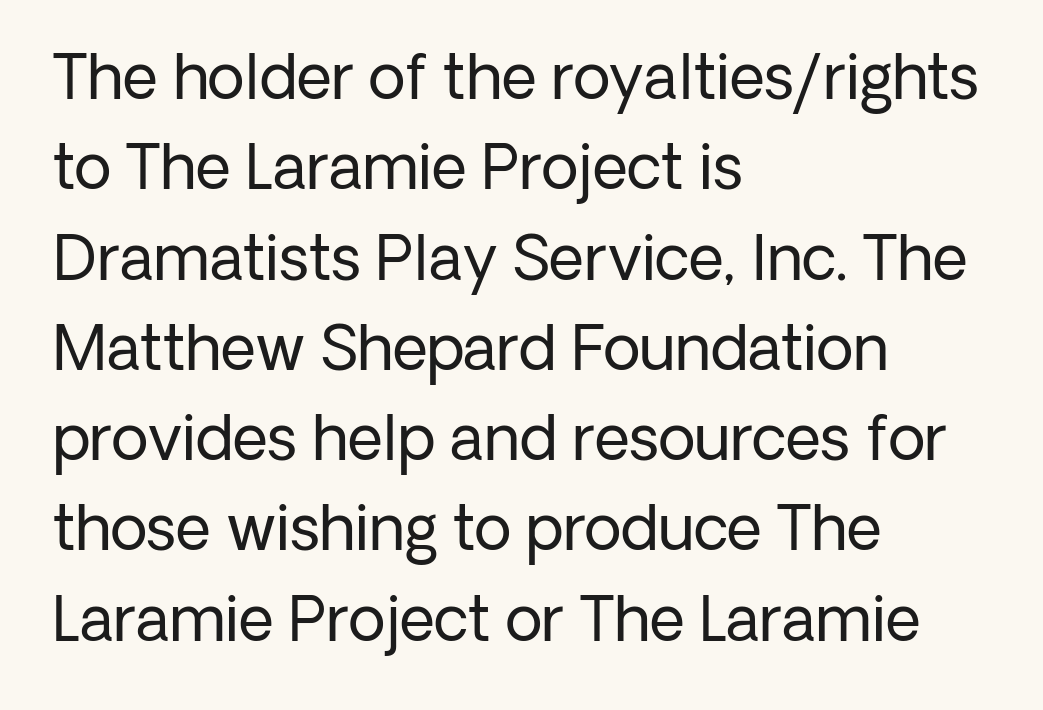
Q: Is the text bold? A: No.
Q: Is the text italic (slanted)? A: No, it is upright.
Q: Is the typeface a serif or a sans-serif typeface? A: Sans-serif.
Q: Is the text underlined? A: No.
Q: How is the paragraph aligned? A: Left-aligned.
Q: Is the spacing between letters normal or unusually wide? A: Normal.
Q: Is the spacing between lines tight, normal or loose? A: Normal.
Q: Width (condensed, normal, or wide)? A: Normal.
Q: Stroke contrast? A: Low.
Q: x-height? A: Medium.
Q: Monospaced? A: No.
